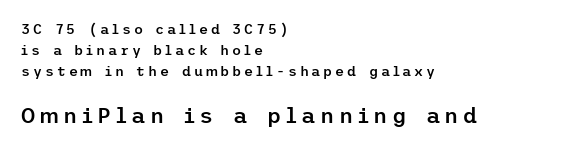
A somewhat darkened texture: the type is semibold rather than bold. The lines are quadded left. Size hierarchy here favors the trailing block over the leading one. Style check: upright.
